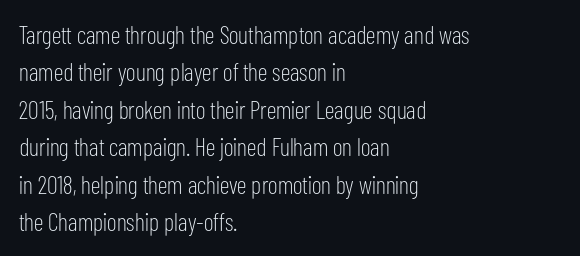
The image shows 25 px text type, upright; set left-aligned, normal line spacing (1.5x), normal letter spacing, not underlined.
